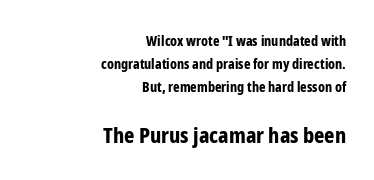
The image shows 22 px bold type, upright; set right-aligned, normal line spacing (1.66x), normal letter spacing, not underlined; the second (bottom) block is 1.57x larger.
